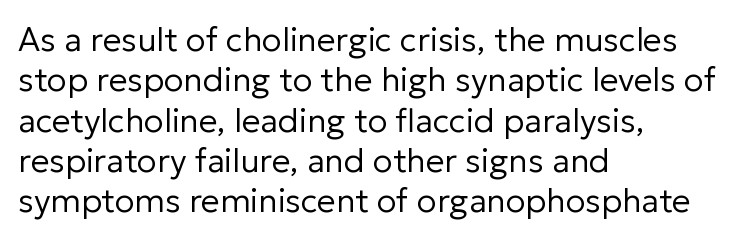
Decoration check: the copy has no underline. Note: no serifs on the glyphs. Notice how the stems are strictly vertical — no italics here. Reading down the block, your eye returns to a fixed left position each line.
